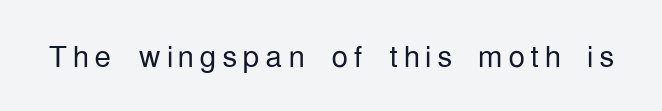
The image shows 42 px light, condensed sans-serif type, upright; set not underlined; low stroke contrast and a medium x-height.
